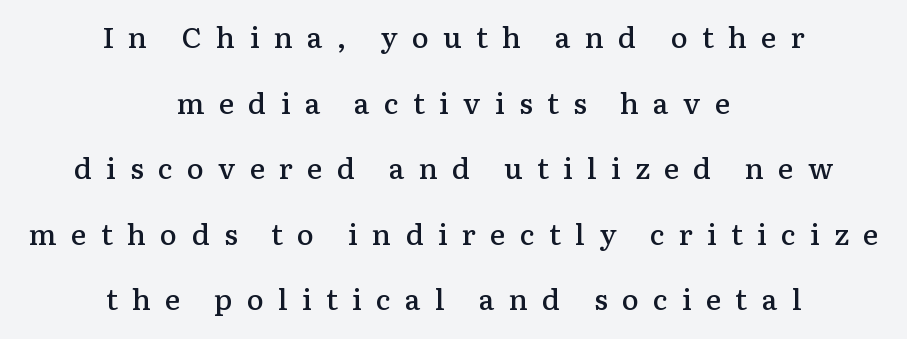
{"serif": "yes", "italic": "no", "bold": "semi", "weight": "semibold", "width": "normal", "stroke_contrast": "low", "x_height": "medium", "monospaced": "no", "underline": "no", "align": "center", "line_spacing": "loose", "line_spacing_ratio": 2.26, "letter_spacing": "wide", "letter_spacing_em": 0.49, "glyph_px": 29}
